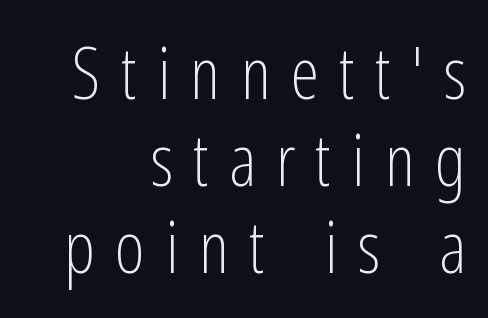
Q: Is the text bold? A: No.
Q: Is the text italic (slanted)? A: No, it is upright.
Q: Is the typeface a serif or a sans-serif typeface? A: Sans-serif.
Q: Is the text underlined? A: No.
Q: How is the paragraph aligned? A: Right-aligned.
Q: Is the spacing between letters normal or unusually wide? A: Unusually wide.
Q: Width (condensed, normal, or wide)? A: Condensed.
Q: Stroke contrast? A: Low.
Q: x-height? A: Medium.
Q: Monospaced? A: No.
